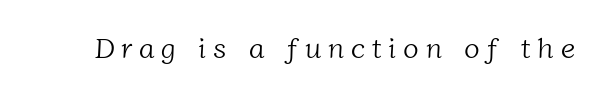
Q: Is the text bold? A: No.
Q: Is the typeface a serif or a sans-serif typeface? A: Serif.
Q: Is the text underlined? A: No.
Q: Is the spacing between letters normal or unusually wide? A: Unusually wide.
Q: Width (condensed, normal, or wide)? A: Normal.
Q: Stroke contrast? A: Low.
Q: x-height? A: Medium.
Q: Monospaced? A: No.
